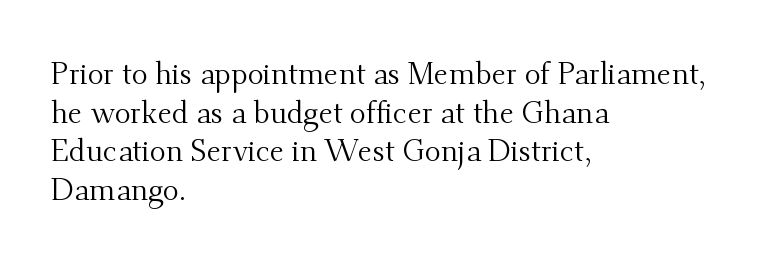
The image shows 30 px regular-weight serif type, upright; set left-aligned, normal line spacing (1.29x), normal letter spacing, not underlined; medium stroke contrast and a small x-height.
